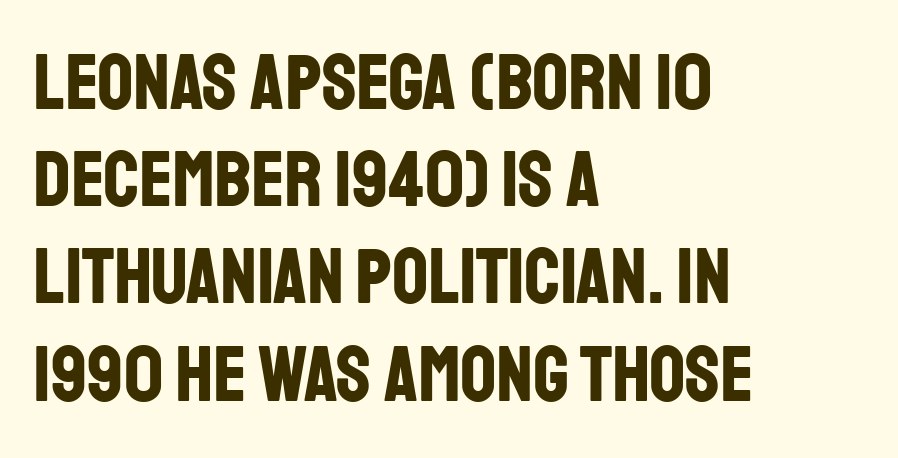
Q: Is the text bold? A: Yes.
Q: Is the text italic (slanted)? A: No, it is upright.
Q: Is the typeface a serif or a sans-serif typeface? A: Sans-serif.
Q: Is the text underlined? A: No.
Q: How is the paragraph aligned? A: Left-aligned.
Q: Is the spacing between letters normal or unusually wide? A: Normal.
Q: Width (condensed, normal, or wide)? A: Condensed.
Q: Stroke contrast? A: Low.
Q: x-height? A: Large.
Q: Monospaced? A: No.
